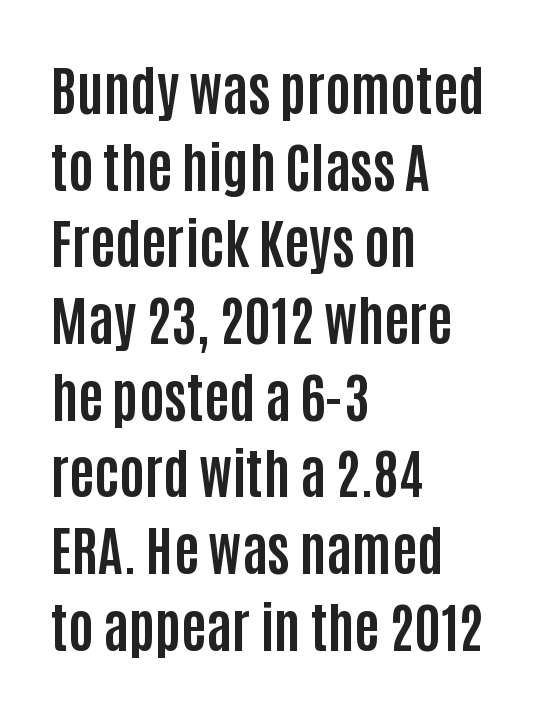
The image shows 54 px bold, condensed sans-serif type, upright; set left-aligned, normal line spacing (1.42x), normal letter spacing, not underlined; low stroke contrast and a large x-height.
